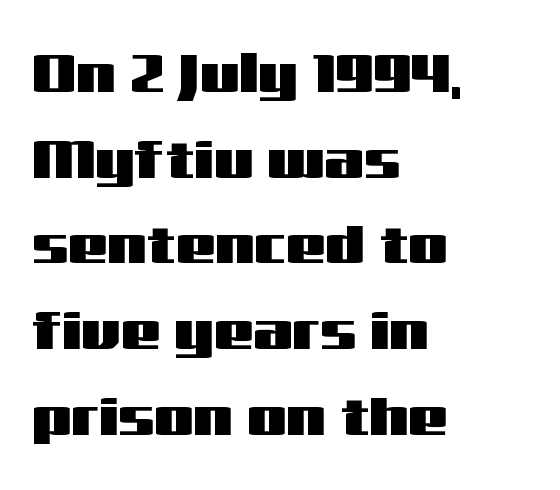
Q: Is the text italic (slanted)? A: No, it is upright.
Q: Is the typeface a serif or a sans-serif typeface? A: Sans-serif.
Q: Is the text underlined? A: No.
Q: How is the paragraph aligned? A: Left-aligned.
Q: Is the spacing between letters normal or unusually wide? A: Normal.
Q: Is the spacing between lines tight, normal or loose? A: Normal.
Q: Width (condensed, normal, or wide)? A: Wide.
Q: Stroke contrast? A: Medium.
Q: x-height? A: Medium.
Q: Monospaced? A: No.
